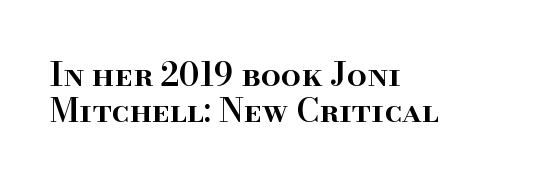
Posture: straight, roman, zero tilt. The space beneath each line is pristine and unruled. The passage shown is typed in a proportional face where columns would drift. Line spacing here is tight. Short and long lines alike share a common starting point at left.
